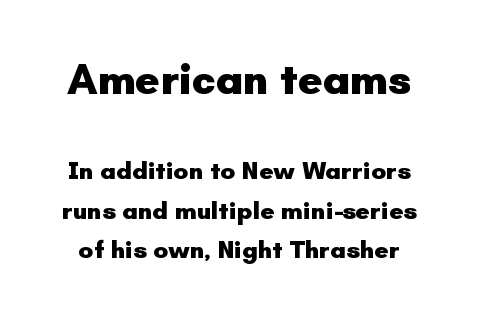
The image shows 43 px heavy sans-serif type, upright; set normal line spacing (1.58x), normal letter spacing, not underlined; the first (top) block is 1.72x larger; low stroke contrast and a small x-height.
